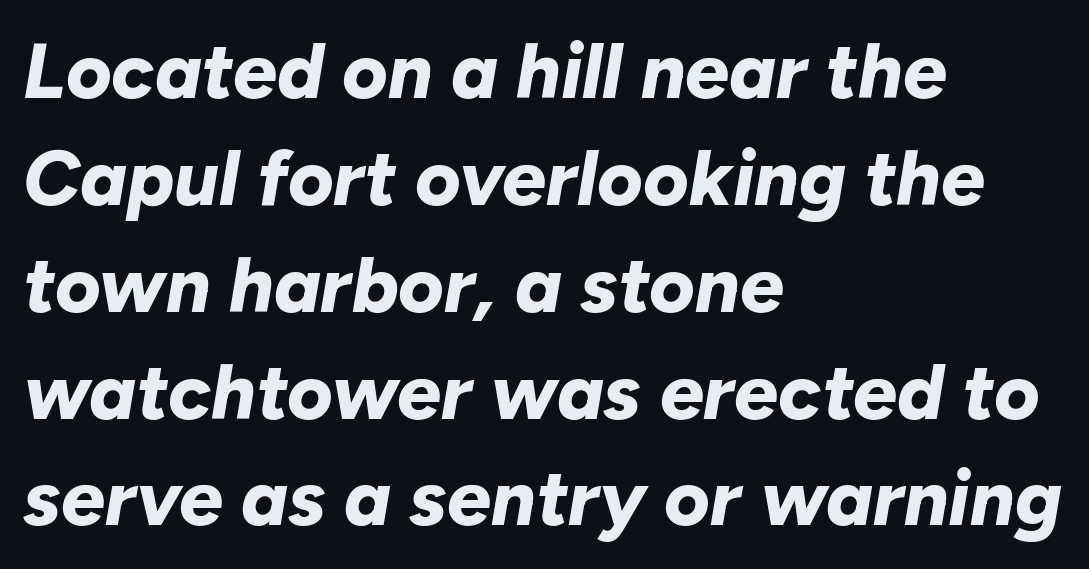
{"italic": "yes", "lean": "right", "slant_degrees": 10, "bold": "yes", "weight": "bold", "width": "normal", "stroke_contrast": "low", "x_height": "medium", "monospaced": "no", "underline": "no", "align": "left", "line_spacing": "normal", "line_spacing_ratio": 1.37, "letter_spacing": "normal", "letter_spacing_em": 0.0, "glyph_px": 78}
